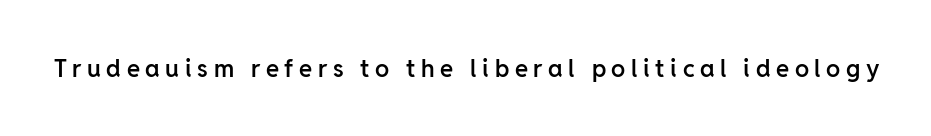
In terms of posture, this sample is upright. The glyphs are unaccompanied by any horizontal stroke below them. Each glyph is drawn with semibold strokes, heavier than normal yet not fully bold. The face used here is rendered with a markedly widened letterfit.
